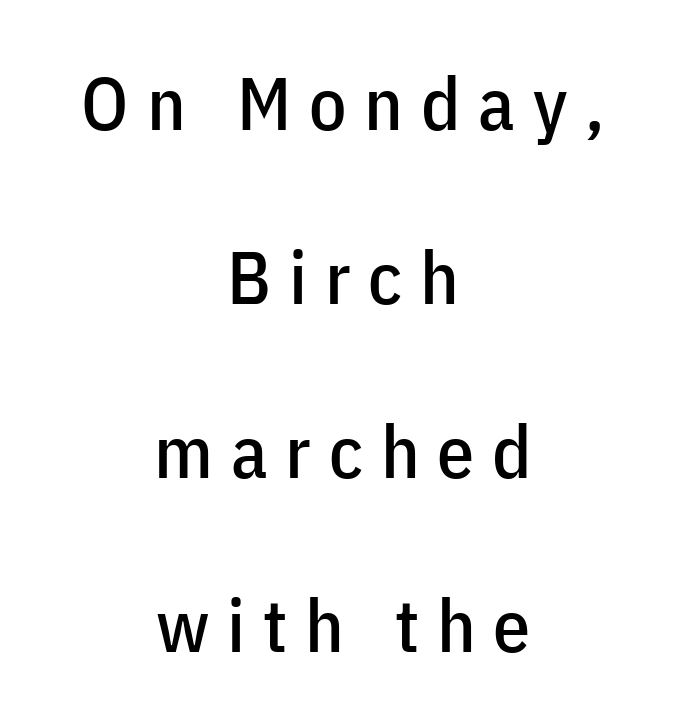
The text was rendered using a sans face with plain stroke endings. Caption: multi-line text, centered on the measure. This sample uses an upright cut, with every glyph sitting square on the baseline. The passage shown stacks its lines with a broad gap. The letters advance in unequal steps, a hallmark of proportional type. Inter-character spacing is expanded well beyond the font's built-in metrics.
